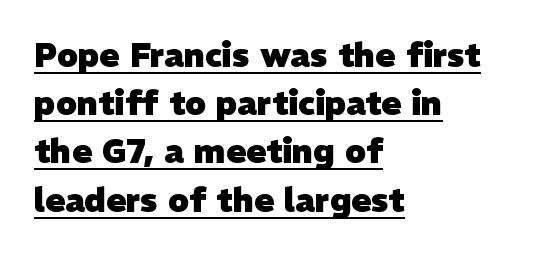
Q: Is the text bold? A: Yes.
Q: Is the typeface a serif or a sans-serif typeface? A: Sans-serif.
Q: Is the text underlined? A: Yes.
Q: How is the paragraph aligned? A: Left-aligned.
Q: Is the spacing between letters normal or unusually wide? A: Normal.
Q: Is the spacing between lines tight, normal or loose? A: Normal.
Q: Width (condensed, normal, or wide)? A: Normal.
Q: Stroke contrast? A: Low.
Q: x-height? A: Medium.
Q: Monospaced? A: No.
